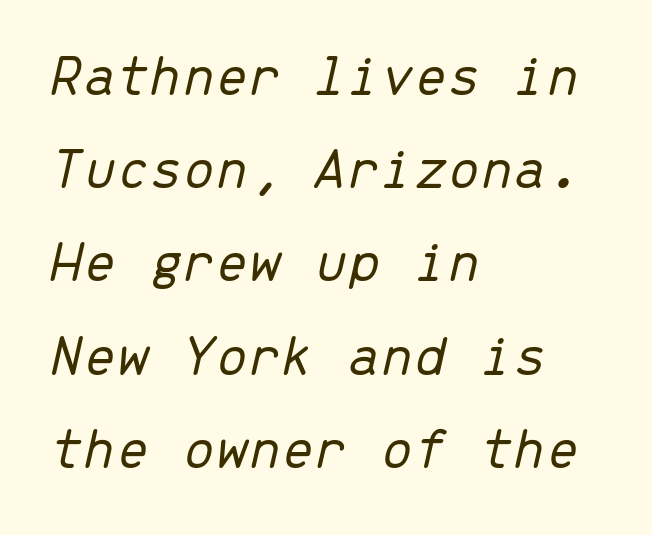
Letters have the restrained weight of plain body copy at most. The axis of the letterforms is tilted away from vertical. One-word summary of the alignment: left. This sample has the even, mechanical cadence of fixed-width lettering.
